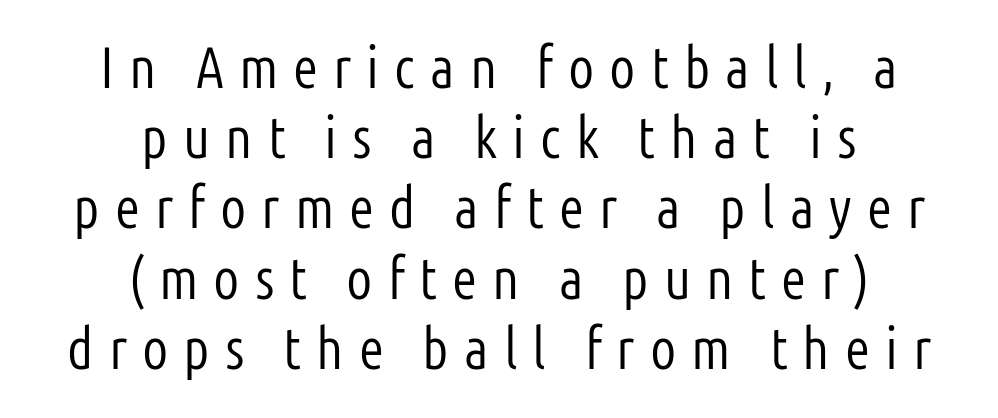
The letterforms stand isolated, each surrounded by extra space. Regarding serifs, this sample does without them. Any mark beneath the type? The region is blank. Each line is balanced around a shared central axis. Note the varied advance widths — an 'i' is clearly narrower than an 'm'.
